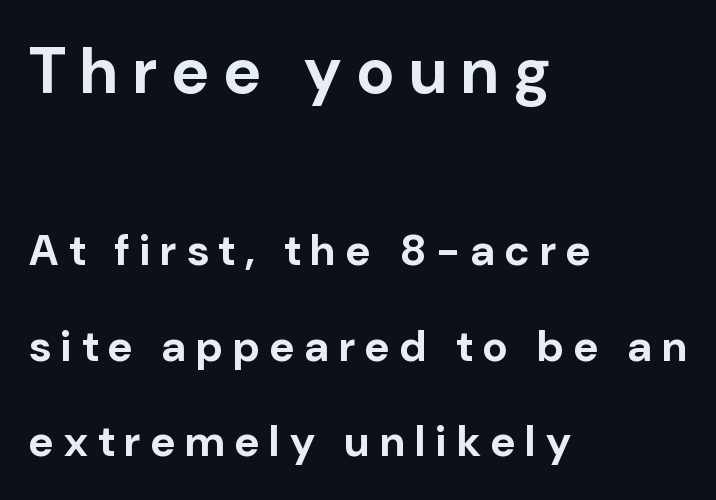
Q: Is the text bold? A: Yes.
Q: Is the text italic (slanted)? A: No, it is upright.
Q: Is the typeface a serif or a sans-serif typeface? A: Sans-serif.
Q: Is the text underlined? A: No.
Q: How is the paragraph aligned? A: Left-aligned.
Q: Is the spacing between letters normal or unusually wide? A: Unusually wide.
Q: Is the spacing between lines tight, normal or loose? A: Loose.
Q: Which block of text is set in a larger size, the first (top) or the second (bottom)? A: The first (top) one.
Q: Width (condensed, normal, or wide)? A: Normal.
Q: Stroke contrast? A: Low.
Q: x-height? A: Medium.
Q: Monospaced? A: No.
